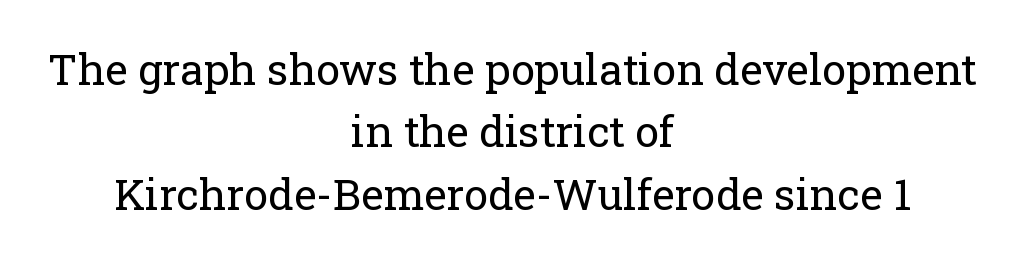
Do the letters lean? They stand straight. The letters advance in unequal steps, a hallmark of proportional type. Short and long lines alike share a common midpoint. Descenders hang freely into open space. The glyphs in this specimen are seriffed. The passage shown stacks its lines at a standard gap.
